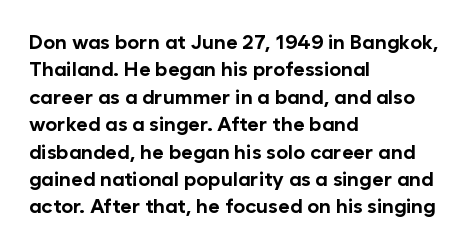
The image shows 20 px bold type, upright; set left-aligned, normal line spacing (1.37x), normal letter spacing, not underlined.
